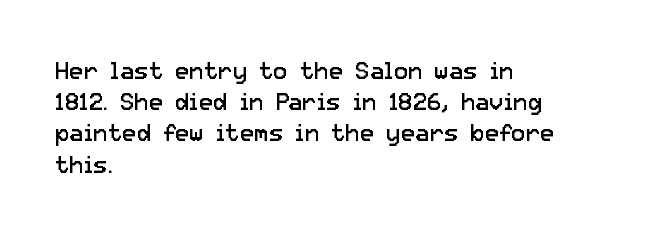
Q: Is the text bold? A: No.
Q: Is the text italic (slanted)? A: No, it is upright.
Q: Is the text underlined? A: No.
Q: How is the paragraph aligned? A: Left-aligned.
Q: Is the spacing between letters normal or unusually wide? A: Normal.
Q: Is the spacing between lines tight, normal or loose? A: Normal.
